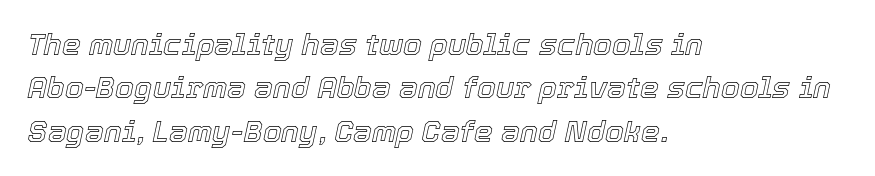
The image shows 30 px text type, italic (leaning right); set left-aligned, normal line spacing (1.45x), normal letter spacing, not underlined; a medium x-height.
